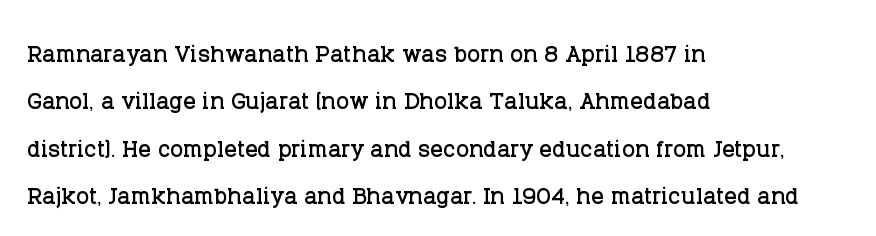
Reading down the column, the eye jumps a familiar distance to each next line. Standard letterfit; no display-style spreading of the glyphs. Casual observation: everything's shoved over to the left. You could not count columns in this text — the font is proportionally spaced. No word sits above an underline. The characters display serif detailing at their extremities.
